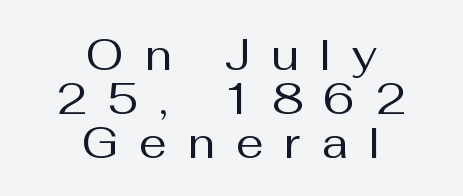
Q: Is the text bold? A: No.
Q: Is the text italic (slanted)? A: No, it is upright.
Q: Is the typeface a serif or a sans-serif typeface? A: Sans-serif.
Q: Is the text underlined? A: No.
Q: How is the paragraph aligned? A: Centered.
Q: Is the spacing between letters normal or unusually wide? A: Unusually wide.
Q: Is the spacing between lines tight, normal or loose? A: Tight.
Q: Width (condensed, normal, or wide)? A: Normal.
Q: Stroke contrast? A: Medium.
Q: x-height? A: Medium.
Q: Monospaced? A: No.
